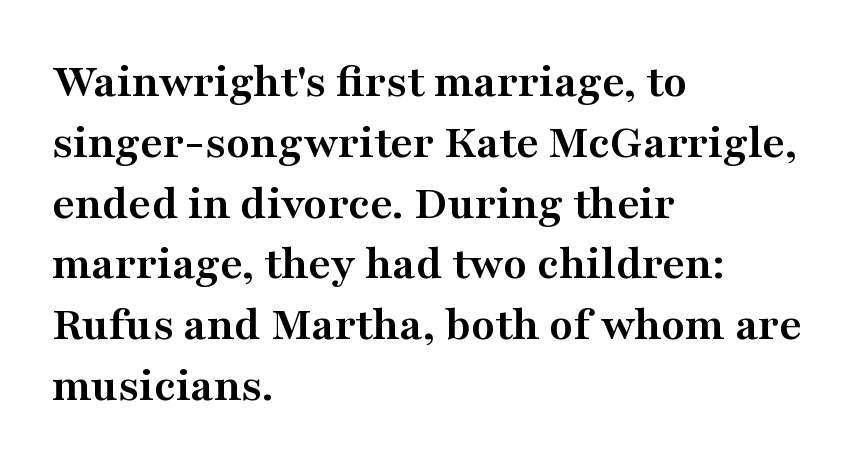
The image shows 49 px semibold, wide serif type, upright; set left-aligned, line spacing 1.24x, normal letter spacing, not underlined; medium stroke contrast and a medium x-height.
